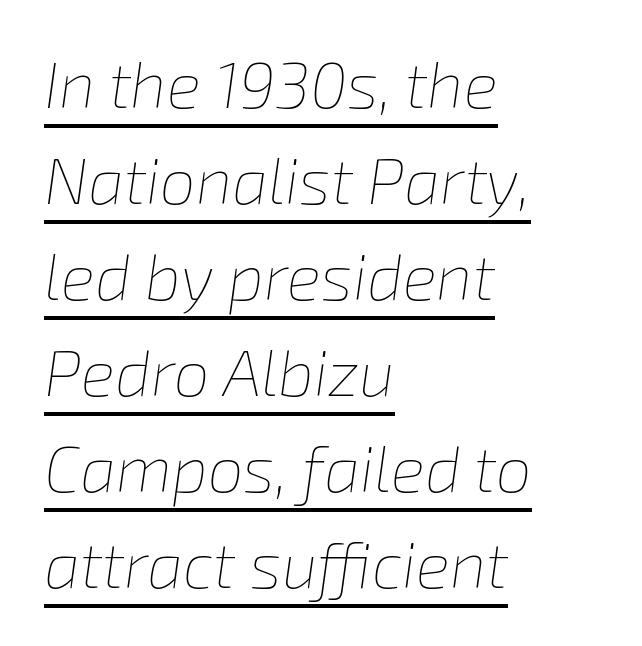
Inter-character spacing is left at the font's built-in metrics. Do the characters align in a grid? No, the font is proportional. Stems and bowls with no extra thickness — not bold. Short and long lines alike share a common starting point at left.
